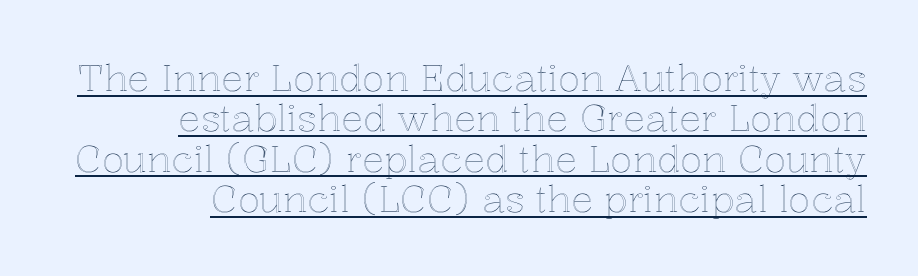
{"italic": "no", "width": "normal", "x_height": "medium", "monospaced": "no", "underline": "yes", "align": "right", "line_spacing": "tight", "line_spacing_ratio": 1.09, "letter_spacing": "normal", "letter_spacing_em": 0.0, "glyph_px": 37}
